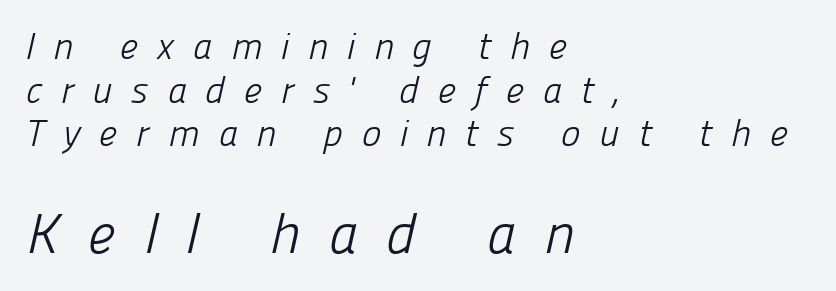
Unmarked baselines from the first word to the last. Summary of weight: not heavy and not bold. The later block is typeset at a bigger size than the earlier block. Note the varied advance widths — an 'i' is clearly narrower than an 'm'. Nope, no serifs anywhere on these letters.
